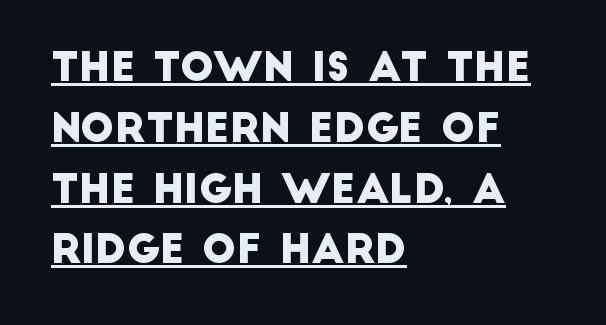
Q: Is the typeface a serif or a sans-serif typeface? A: Sans-serif.
Q: Is the text underlined? A: Yes.
Q: How is the paragraph aligned? A: Left-aligned.
Q: Is the spacing between letters normal or unusually wide? A: Normal.
Q: Is the spacing between lines tight, normal or loose? A: Normal.
Q: Width (condensed, normal, or wide)? A: Normal.
Q: Stroke contrast? A: Low.
Q: x-height? A: Large.
Q: Monospaced? A: No.
